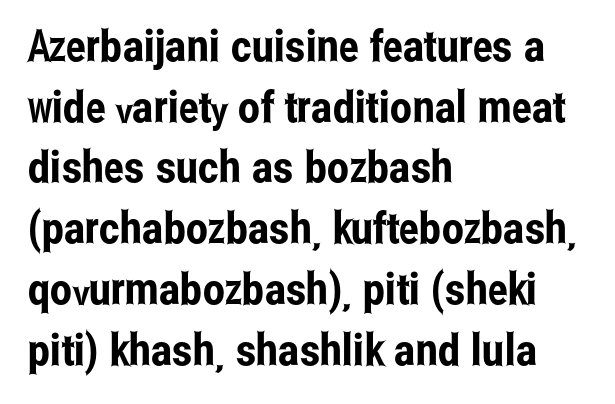
{"serif": "no", "italic": "no", "width": "condensed", "stroke_contrast": "low", "x_height": "medium", "monospaced": "no", "underline": "no", "align": "left", "line_spacing": "normal", "line_spacing_ratio": 1.38, "letter_spacing": "normal", "letter_spacing_em": 0.0, "glyph_px": 44}
